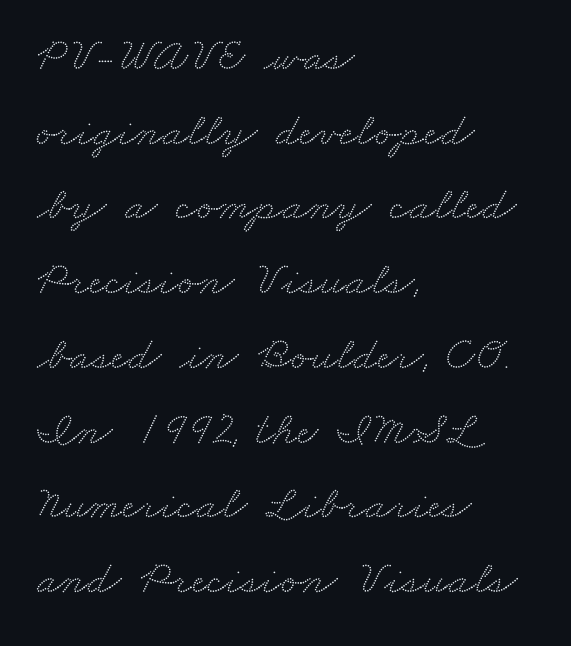
The words here are not underlined. Words appear dense and cohesive because spacing is normal. I'd call this a serif setting — the letters wear small feet. Notice how descenders clear the ascenders below comfortably — that's standard leading.
